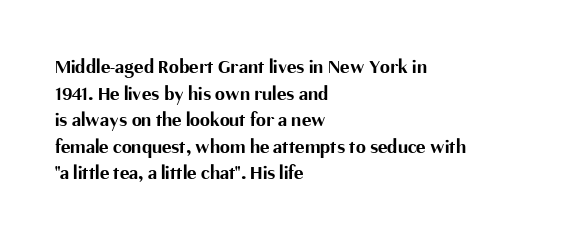
The image shows 20 px bold type, upright; set left-aligned, normal line spacing (1.33x), normal letter spacing, not underlined.
